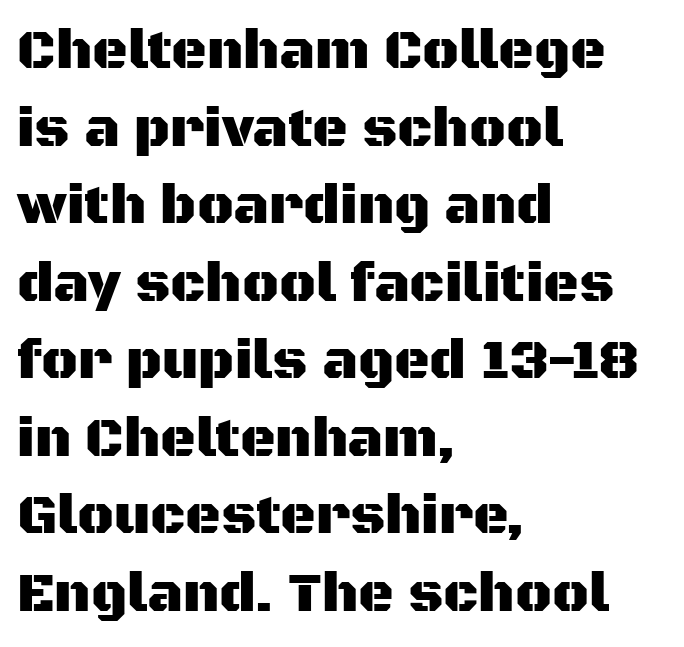
Think of a printed novel: that variable character pitch is what you see here. The letters sit at their default tracking, neither squeezed nor spread. Each line starts at the same left margin while the right side varies. The typeface chosen for these lines omits serifs. Designer's note — italics off, roman on. This block has exactly the height ordinary leading produces.
